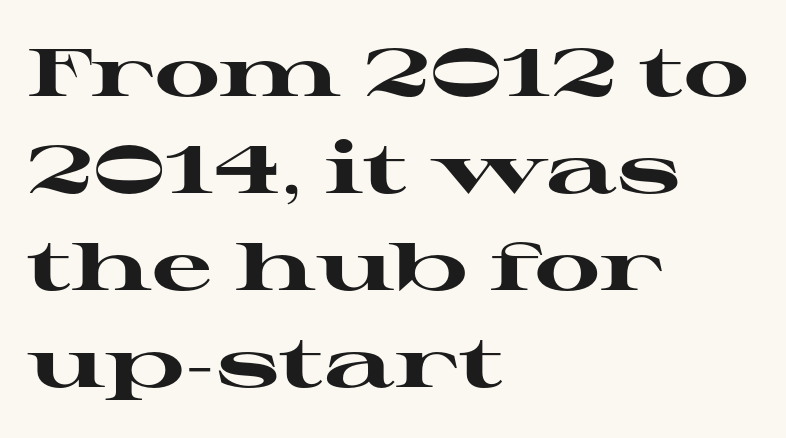
Q: Is the text bold? A: Yes.
Q: Is the text italic (slanted)? A: No, it is upright.
Q: Is the typeface a serif or a sans-serif typeface? A: Serif.
Q: Is the text underlined? A: No.
Q: How is the paragraph aligned? A: Left-aligned.
Q: Is the spacing between letters normal or unusually wide? A: Normal.
Q: Is the spacing between lines tight, normal or loose? A: Normal.
Q: Width (condensed, normal, or wide)? A: Wide.
Q: Stroke contrast? A: High.
Q: x-height? A: Medium.
Q: Monospaced? A: No.
